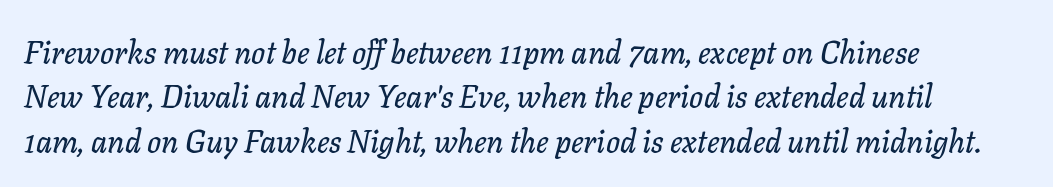
Q: Is the text italic (slanted)? A: Yes, it leans right by about 11 degrees.
Q: Is the text underlined? A: No.
Q: How is the paragraph aligned? A: Left-aligned.
Q: Is the spacing between letters normal or unusually wide? A: Normal.
Q: Is the spacing between lines tight, normal or loose? A: Normal.
Q: Width (condensed, normal, or wide)? A: Normal.
Q: Stroke contrast? A: Low.
Q: x-height? A: Medium.
Q: Monospaced? A: No.
